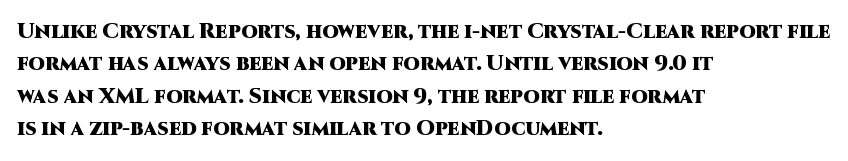
The image shows 21 px bold type, upright; set left-aligned, normal line spacing (1.54x), normal letter spacing, not underlined.
